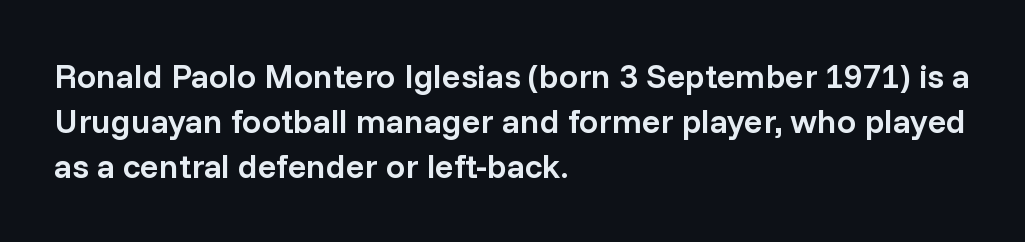
{"serif": "no", "italic": "no", "bold": "semi", "weight": "semibold", "width": "normal", "stroke_contrast": "low", "x_height": "medium", "monospaced": "no", "underline": "no", "align": "left", "line_spacing": "normal", "line_spacing_ratio": 1.33, "letter_spacing": "normal", "letter_spacing_em": 0.0, "glyph_px": 34}
